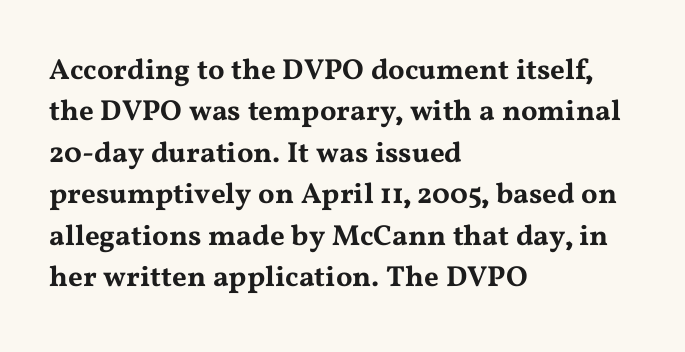
Character widths vary here, with narrow letters taking less room than wide ones. The passage shown is not underscored anywhere. Every row of glyphs begins at an identical x-position on the left. The lettering holds an erect, upright posture throughout.
